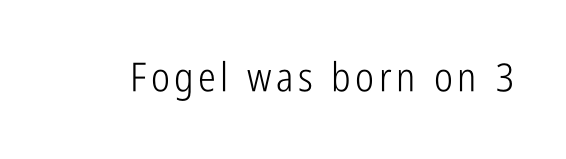
Q: Is the text bold? A: No.
Q: Is the text italic (slanted)? A: No, it is upright.
Q: Is the typeface a serif or a sans-serif typeface? A: Sans-serif.
Q: Is the text underlined? A: No.
Q: Width (condensed, normal, or wide)? A: Condensed.
Q: Stroke contrast? A: Low.
Q: x-height? A: Medium.
Q: Monospaced? A: No.
